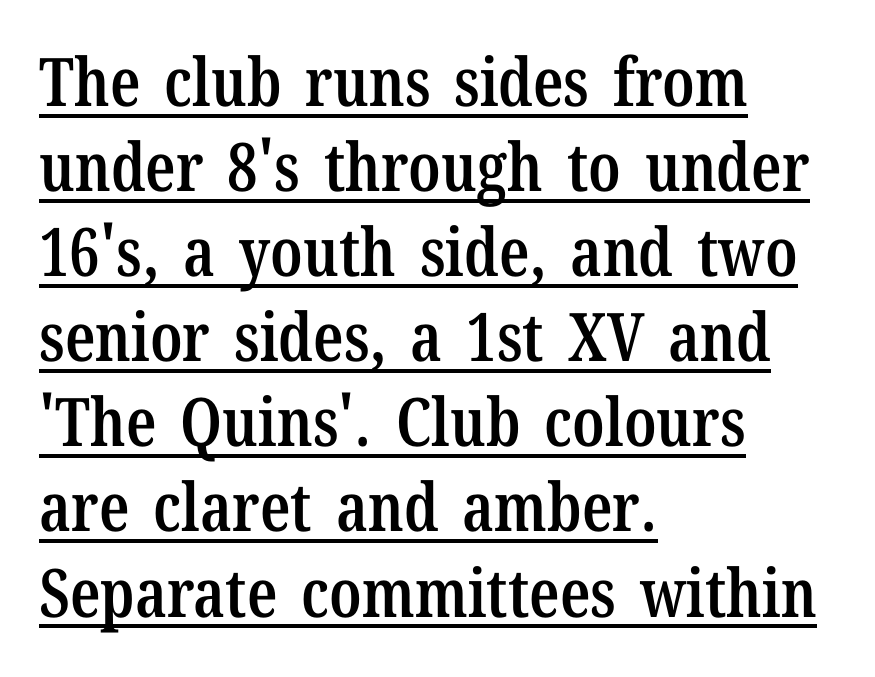
The image shows 67 px semibold, condensed serif type, upright; set left-aligned, normal line spacing (1.27x), normal letter spacing, underlined; low stroke contrast and a medium x-height.
